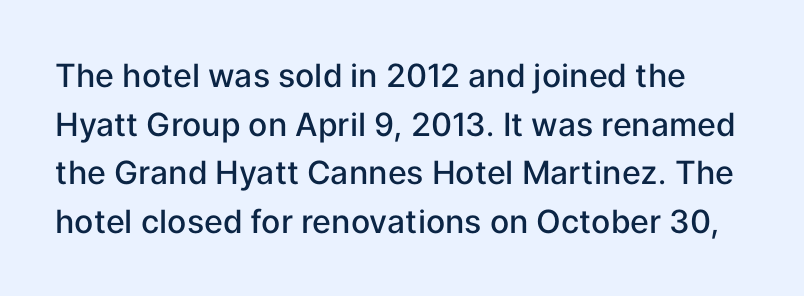
Q: Is the text bold? A: Semi-bold.
Q: Is the text italic (slanted)? A: No, it is upright.
Q: Is the typeface a serif or a sans-serif typeface? A: Sans-serif.
Q: Is the text underlined? A: No.
Q: Is the spacing between letters normal or unusually wide? A: Normal.
Q: Is the spacing between lines tight, normal or loose? A: Normal.
Q: Width (condensed, normal, or wide)? A: Normal.
Q: Stroke contrast? A: Low.
Q: x-height? A: Medium.
Q: Monospaced? A: No.
